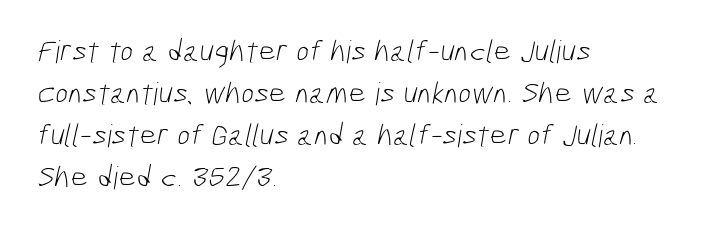
Q: Is the text bold? A: No.
Q: Is the typeface a serif or a sans-serif typeface? A: Sans-serif.
Q: Is the text underlined? A: No.
Q: How is the paragraph aligned? A: Left-aligned.
Q: Is the spacing between letters normal or unusually wide? A: Normal.
Q: Is the spacing between lines tight, normal or loose? A: Normal.
Q: Width (condensed, normal, or wide)? A: Condensed.
Q: Stroke contrast? A: Low.
Q: x-height? A: Medium.
Q: Monospaced? A: No.
